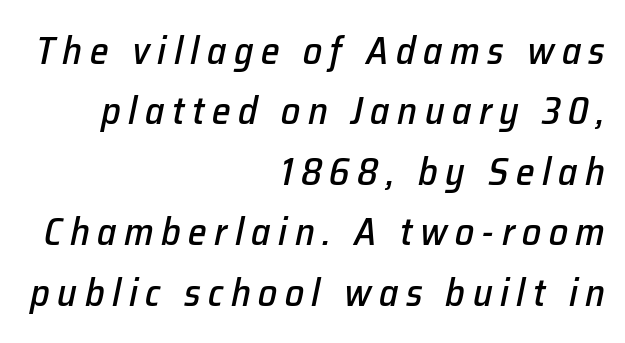
The image shows 38 px text type, italic (leaning right); set right-aligned, normal line spacing (1.59x), unusually wide letter spacing (+0.2 em), not underlined; low stroke contrast and a medium x-height.
